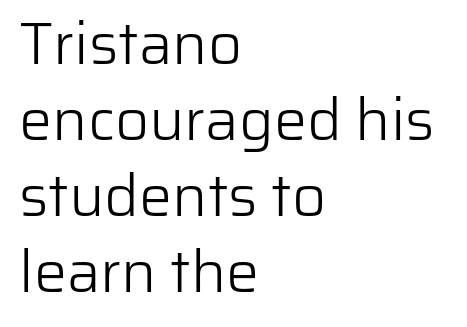
Here the glyphs are tracked normally, forming tight word shapes. No heavy texture on the line: the type isn't bold. Each row of text sits above clean, open space. This sample is left-justified, so line endings fall wherever the words run out. The face used here is proportionally spaced, like ordinary book or web type. Classification — sans serif.
